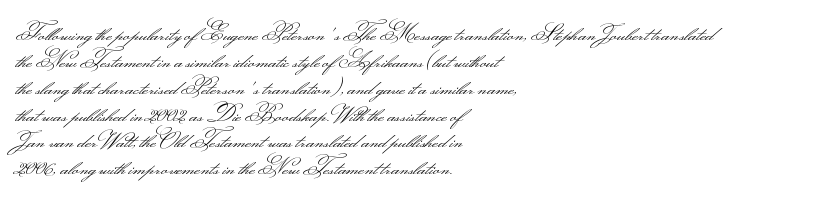
{"bold": "no", "underline": "no", "align": "left", "line_spacing_ratio": 1.22, "letter_spacing": "normal", "letter_spacing_em": 0.0, "glyph_px": 22}
